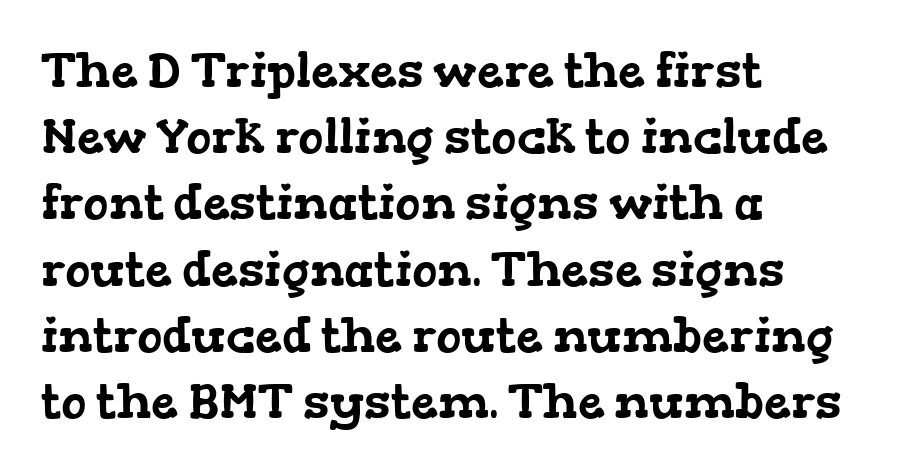
{"serif": "yes", "width": "wide", "stroke_contrast": "low", "x_height": "medium", "monospaced": "no", "underline": "no", "align": "left", "line_spacing": "normal", "line_spacing_ratio": 1.38, "letter_spacing": "normal", "letter_spacing_em": 0.0, "glyph_px": 48}
